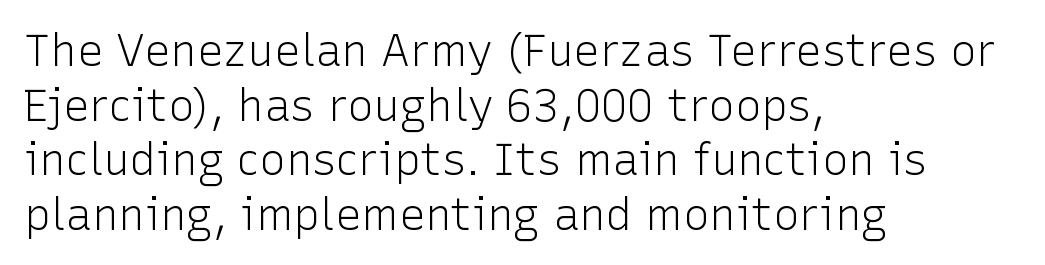
Q: Is the text bold? A: No.
Q: Is the text italic (slanted)? A: No, it is upright.
Q: Is the typeface a serif or a sans-serif typeface? A: Sans-serif.
Q: Is the text underlined? A: No.
Q: How is the paragraph aligned? A: Left-aligned.
Q: Is the spacing between letters normal or unusually wide? A: Normal.
Q: Width (condensed, normal, or wide)? A: Normal.
Q: Stroke contrast? A: Low.
Q: x-height? A: Medium.
Q: Monospaced? A: No.
